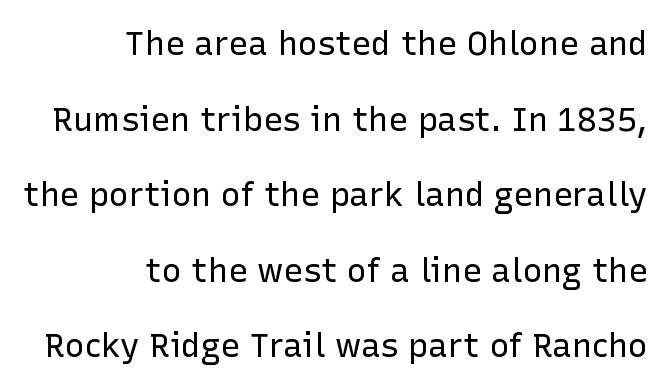
{"serif": "no", "italic": "no", "bold": "no", "weight": "regular", "width": "normal", "stroke_contrast": "low", "x_height": "medium", "monospaced": "no", "underline": "no", "align": "right", "line_spacing": "loose", "line_spacing_ratio": 2.29, "letter_spacing": "normal", "letter_spacing_em": 0.0, "glyph_px": 33}
